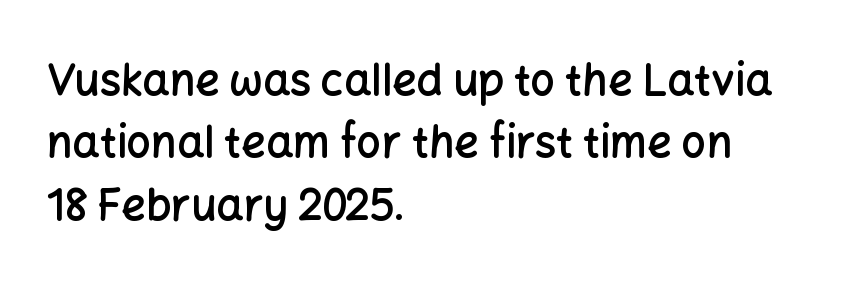
The image shows 43 px semibold sans-serif type, upright; set left-aligned, normal line spacing (1.45x), normal letter spacing, not underlined; low stroke contrast and a medium x-height.
